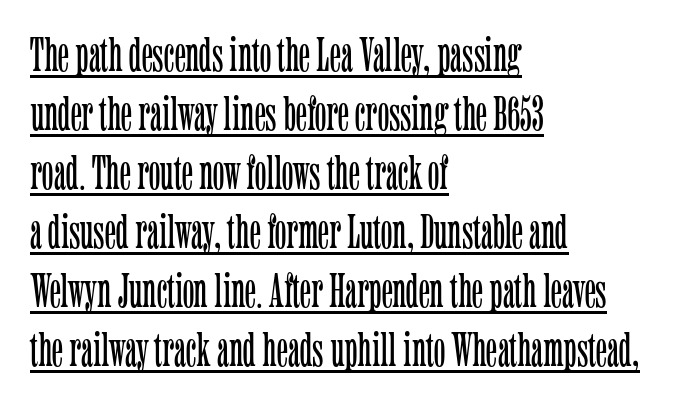
The image shows 48 px light, condensed serif type, upright; set left-aligned, line spacing 1.23x, normal letter spacing, underlined; low stroke contrast and a medium x-height.
